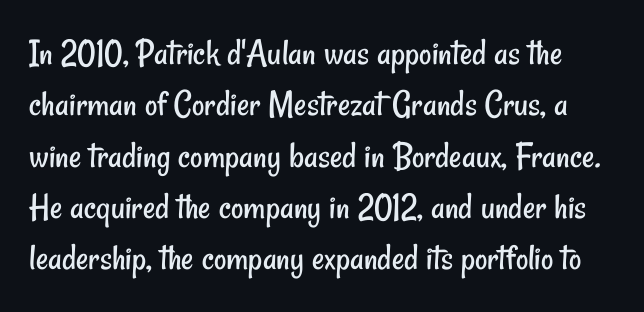
The image shows 38 px regular-weight, condensed sans-serif type; set normal line spacing (1.35x), normal letter spacing, not underlined; low stroke contrast and a small x-height.
